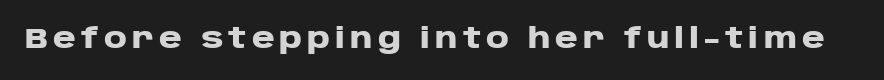
The image shows 28 px heavy, wide sans-serif type, upright; set not underlined; low stroke contrast and a large x-height.
